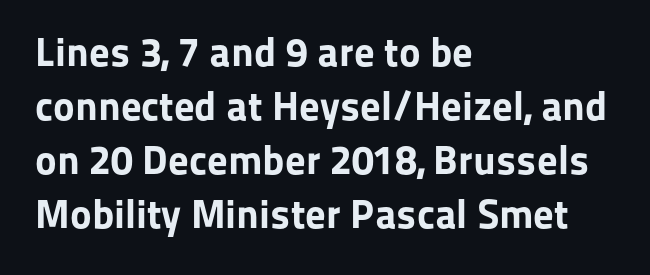
Q: Is the text bold? A: Yes.
Q: Is the text italic (slanted)? A: No, it is upright.
Q: Is the typeface a serif or a sans-serif typeface? A: Sans-serif.
Q: Is the text underlined? A: No.
Q: How is the paragraph aligned? A: Left-aligned.
Q: Is the spacing between letters normal or unusually wide? A: Normal.
Q: Is the spacing between lines tight, normal or loose? A: Normal.
Q: Width (condensed, normal, or wide)? A: Normal.
Q: Stroke contrast? A: Low.
Q: x-height? A: Medium.
Q: Monospaced? A: No.
